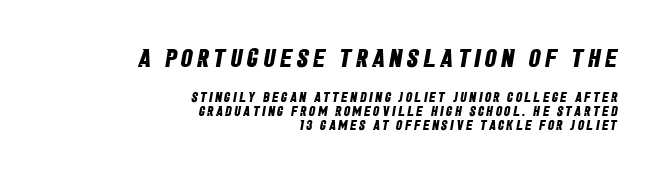
{"bold": "yes", "underline": "no", "align": "right", "line_spacing": "tight", "line_spacing_ratio": 1.01, "larger_block": "first", "size_ratio": 1.86, "glyph_px": 26}
